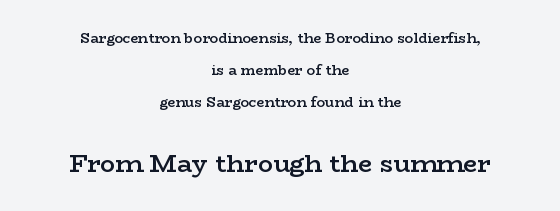
Q: Is the text bold? A: Semi-bold.
Q: Is the text italic (slanted)? A: No, it is upright.
Q: Is the text underlined? A: No.
Q: How is the paragraph aligned? A: Centered.
Q: Is the spacing between letters normal or unusually wide? A: Normal.
Q: Is the spacing between lines tight, normal or loose? A: Loose.
Q: Which block of text is set in a larger size, the first (top) or the second (bottom)? A: The second (bottom) one.
